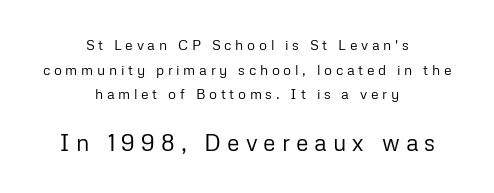
Q: Is the text bold? A: No.
Q: Is the text italic (slanted)? A: No, it is upright.
Q: Is the text underlined? A: No.
Q: How is the paragraph aligned? A: Centered.
Q: Is the spacing between letters normal or unusually wide? A: Unusually wide.
Q: Which block of text is set in a larger size, the first (top) or the second (bottom)? A: The second (bottom) one.
